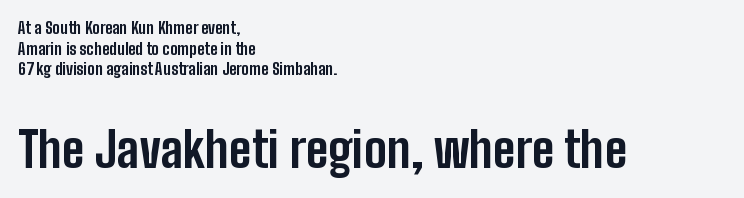
The image shows 49 px bold, condensed sans-serif type, upright; set left-aligned, normal line spacing (1.29x), normal letter spacing, not underlined; the second (bottom) block is 3.06x larger; low stroke contrast and a medium x-height.
